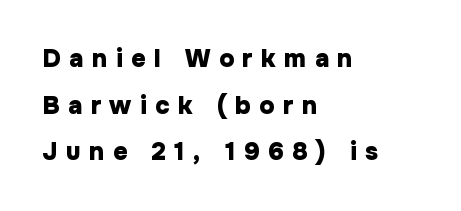
{"italic": "no", "bold": "yes", "underline": "no", "align": "left", "line_spacing_ratio": 1.87, "letter_spacing": "wide", "letter_spacing_em": 0.34, "glyph_px": 25}
